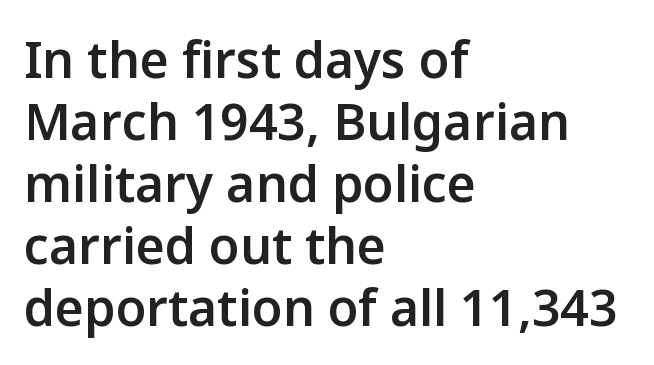
Q: Is the text bold? A: Semi-bold.
Q: Is the text italic (slanted)? A: No, it is upright.
Q: Is the typeface a serif or a sans-serif typeface? A: Sans-serif.
Q: Is the text underlined? A: No.
Q: How is the paragraph aligned? A: Left-aligned.
Q: Is the spacing between letters normal or unusually wide? A: Normal.
Q: Width (condensed, normal, or wide)? A: Normal.
Q: Stroke contrast? A: Low.
Q: x-height? A: Medium.
Q: Monospaced? A: No.
